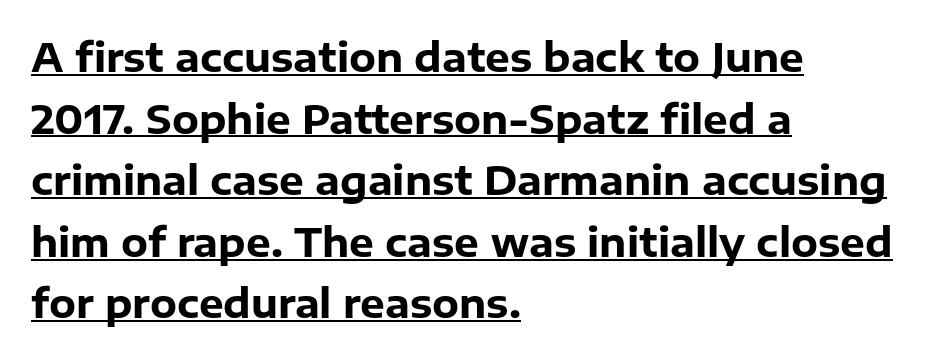
The image shows 39 px heavy sans-serif type, upright; set left-aligned, normal line spacing (1.58x), normal letter spacing, underlined; low stroke contrast and a medium x-height.
